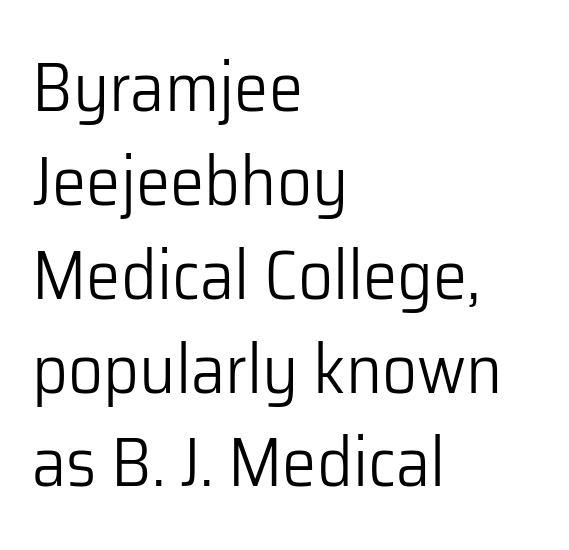
The rows are spaced the way most documents space them. Here the glyphs are tracked normally, forming tight word shapes. Unbolded letterforms with no extra heft. Classification — sans serif. The strip under each line holds only bare page. This sample has the flowing, uneven cadence of proportional lettering.
